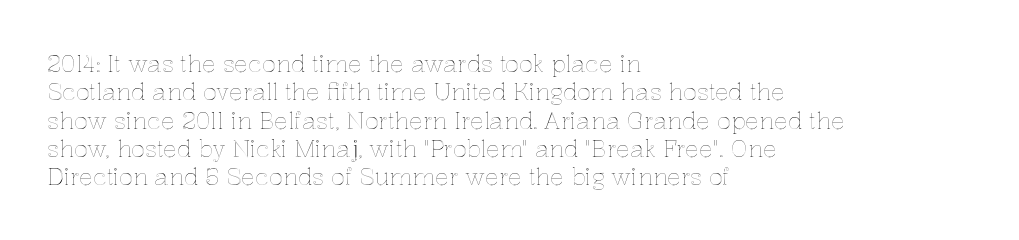
{"italic": "no", "underline": "no", "align": "left", "line_spacing_ratio": 1.23, "letter_spacing": "normal", "letter_spacing_em": 0.0, "glyph_px": 23}
